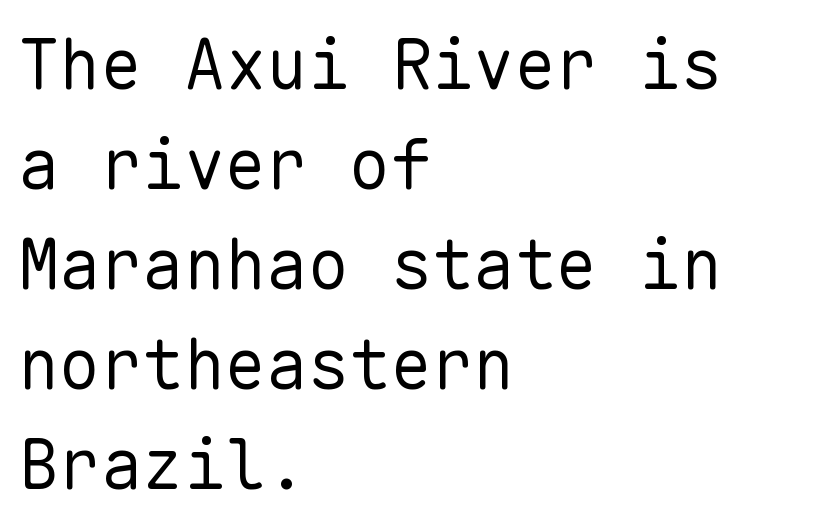
Q: Is the text bold? A: No.
Q: Is the text italic (slanted)? A: No, it is upright.
Q: Is the typeface a serif or a sans-serif typeface? A: Sans-serif.
Q: Is the text underlined? A: No.
Q: How is the paragraph aligned? A: Left-aligned.
Q: Is the spacing between letters normal or unusually wide? A: Normal.
Q: Is the spacing between lines tight, normal or loose? A: Normal.
Q: Width (condensed, normal, or wide)? A: Normal.
Q: Stroke contrast? A: Low.
Q: x-height? A: Medium.
Q: Monospaced? A: Yes.
